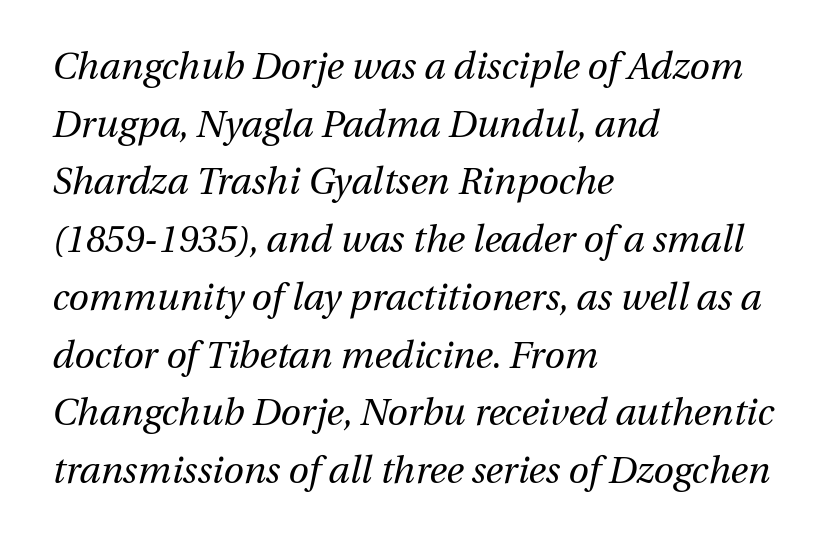
The image shows 37 px regular-weight type, italic (leaning right); set left-aligned, normal line spacing (1.56x), normal letter spacing, not underlined; medium stroke contrast and a medium x-height.
